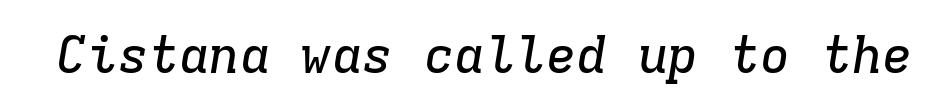
Q: Is the text italic (slanted)? A: Yes, it leans right by about 9 degrees.
Q: Is the typeface a serif or a sans-serif typeface? A: Serif.
Q: Is the text underlined? A: No.
Q: Is the spacing between letters normal or unusually wide? A: Normal.
Q: Width (condensed, normal, or wide)? A: Normal.
Q: Stroke contrast? A: Low.
Q: x-height? A: Medium.
Q: Monospaced? A: Yes.
